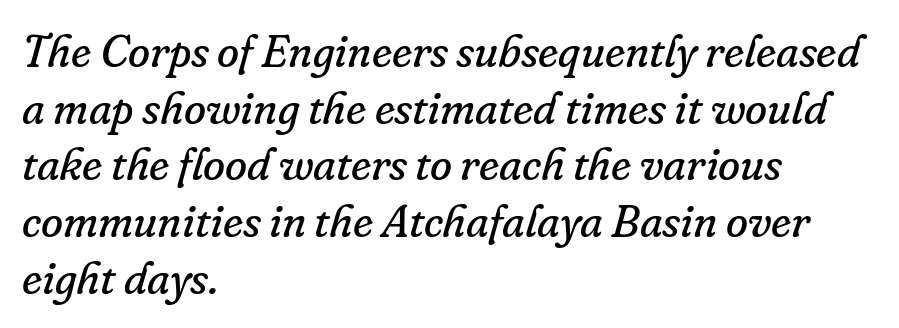
{"serif": "yes", "italic": "yes", "lean": "right", "slant_degrees": 16, "bold": "no", "weight": "regular", "width": "normal", "stroke_contrast": "low", "x_height": "small", "monospaced": "no", "underline": "no", "align": "left", "line_spacing": "normal", "line_spacing_ratio": 1.26, "letter_spacing": "normal", "letter_spacing_em": 0.0, "glyph_px": 45}
